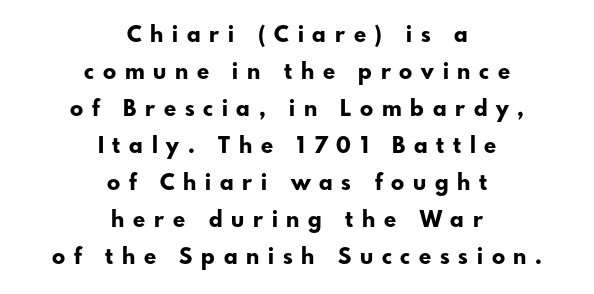
The image shows 22 px bold type, upright; set centered, normal line spacing (1.68x), unusually wide letter spacing (+0.4 em), not underlined.
